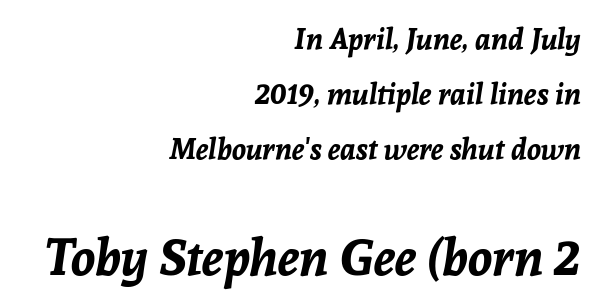
Style check: oblique. Inter-character spacing is left at the font's built-in metrics. You could not count columns in this text — the font is proportionally spaced. Glance below the letters and you will spot only blank space.
